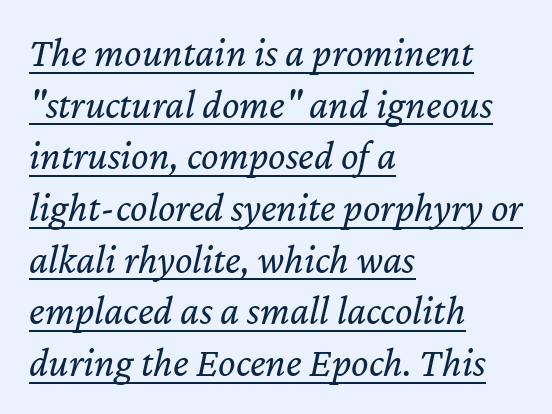
{"italic": "yes", "lean": "right", "slant_degrees": 12, "bold": "no", "weight": "regular", "width": "normal", "stroke_contrast": "low", "x_height": "medium", "monospaced": "no", "underline": "yes", "align": "left", "line_spacing": "normal", "line_spacing_ratio": 1.26, "letter_spacing": "normal", "letter_spacing_em": 0.0, "glyph_px": 41}
